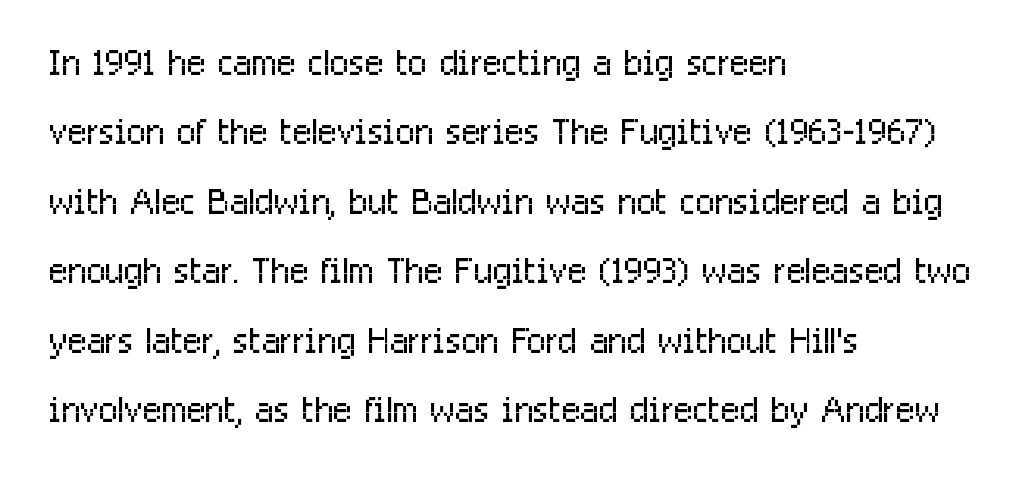
Q: Is the text bold? A: No.
Q: Is the text italic (slanted)? A: No, it is upright.
Q: Is the typeface a serif or a sans-serif typeface? A: Sans-serif.
Q: Is the text underlined? A: No.
Q: How is the paragraph aligned? A: Left-aligned.
Q: Is the spacing between letters normal or unusually wide? A: Normal.
Q: Is the spacing between lines tight, normal or loose? A: Normal.
Q: Width (condensed, normal, or wide)? A: Condensed.
Q: Stroke contrast? A: Low.
Q: x-height? A: Medium.
Q: Monospaced? A: No.
